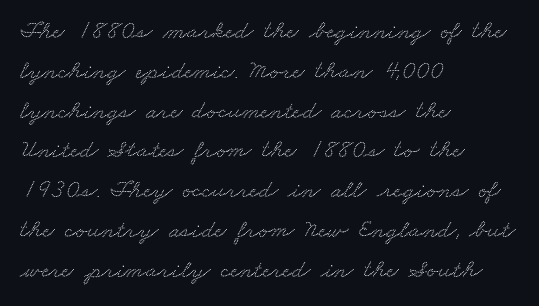
Successive baselines arrive at the customary interval. No extra tracking has been applied to these lines. Reading down the block, your eye returns to a fixed left position each line. The foot of each line stays bare and open.
